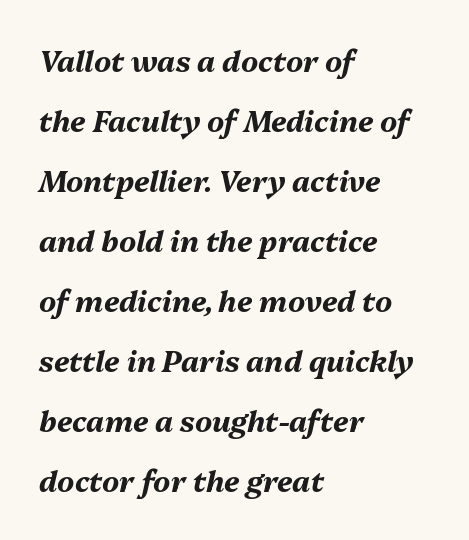
{"italic": "yes", "lean": "right", "slant_degrees": 13, "bold": "yes", "weight": "bold", "width": "normal", "stroke_contrast": "medium", "x_height": "medium", "monospaced": "no", "underline": "no", "align": "left", "line_spacing": "loose", "line_spacing_ratio": 2.07, "letter_spacing": "normal", "letter_spacing_em": 0.0, "glyph_px": 29}
